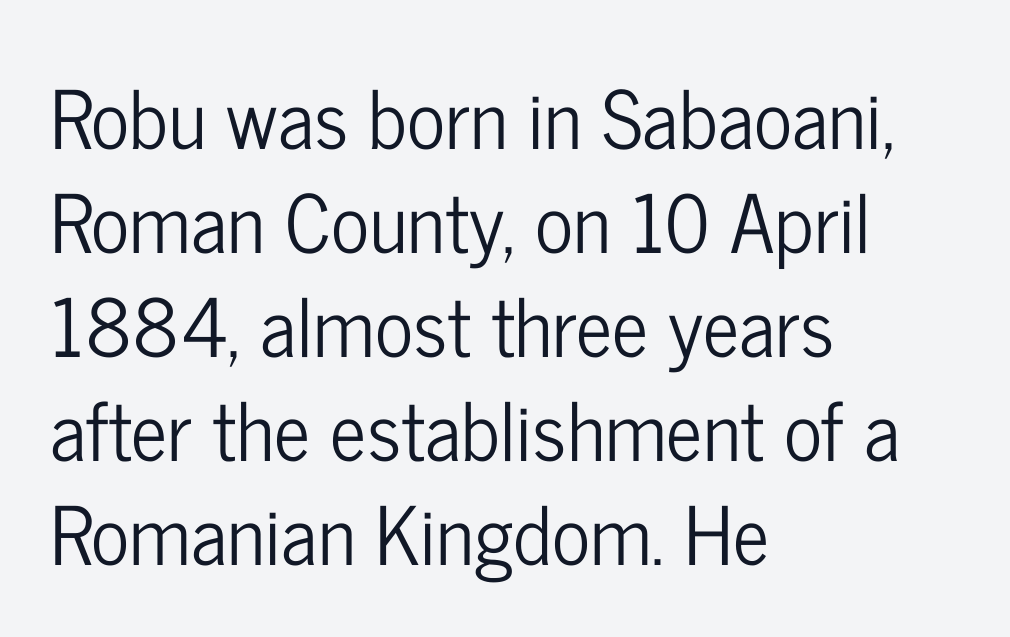
Q: Is the text italic (slanted)? A: No, it is upright.
Q: Is the typeface a serif or a sans-serif typeface? A: Sans-serif.
Q: Is the text underlined? A: No.
Q: How is the paragraph aligned? A: Left-aligned.
Q: Is the spacing between letters normal or unusually wide? A: Normal.
Q: Is the spacing between lines tight, normal or loose? A: Normal.
Q: Width (condensed, normal, or wide)? A: Condensed.
Q: Stroke contrast? A: Low.
Q: x-height? A: Medium.
Q: Monospaced? A: No.
